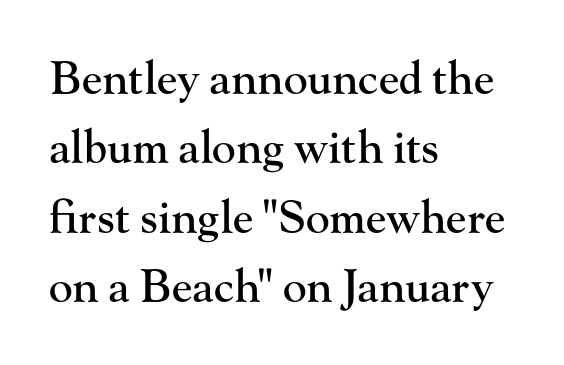
Q: Is the text italic (slanted)? A: No, it is upright.
Q: Is the typeface a serif or a sans-serif typeface? A: Serif.
Q: Is the text underlined? A: No.
Q: How is the paragraph aligned? A: Left-aligned.
Q: Is the spacing between letters normal or unusually wide? A: Normal.
Q: Is the spacing between lines tight, normal or loose? A: Normal.
Q: Width (condensed, normal, or wide)? A: Normal.
Q: Stroke contrast? A: High.
Q: x-height? A: Small.
Q: Monospaced? A: No.
